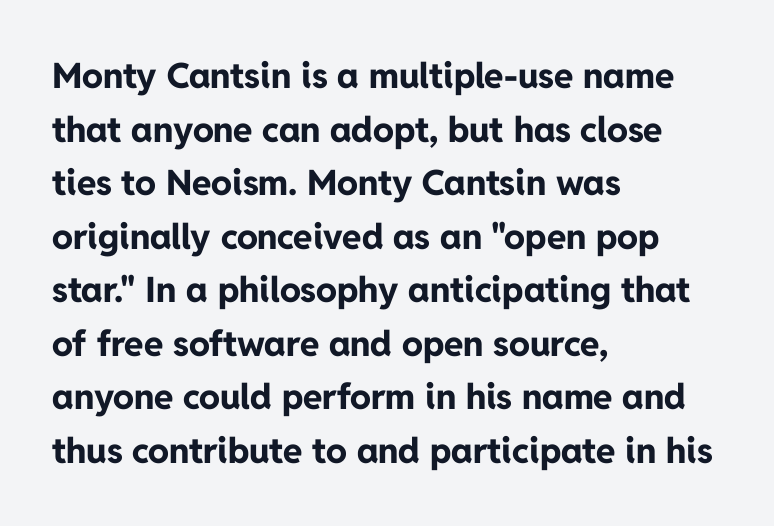
The image shows 35 px bold sans-serif type, upright; set left-aligned, normal line spacing (1.53x), normal letter spacing, not underlined; low stroke contrast and a medium x-height.
